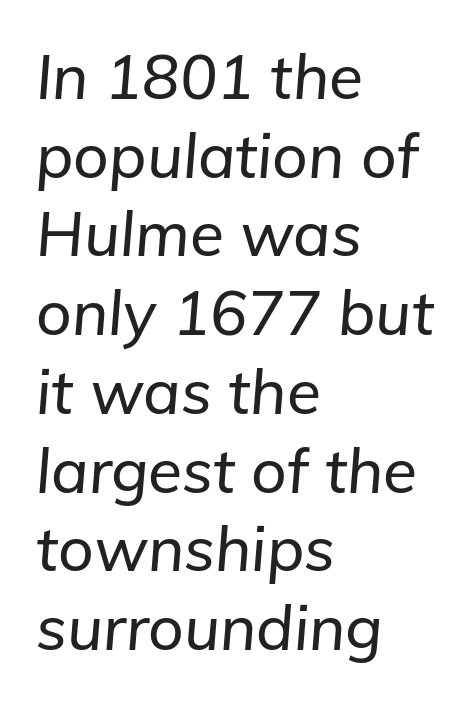
Q: Is the text italic (slanted)? A: Yes, it leans right by about 5 degrees.
Q: Is the text underlined? A: No.
Q: How is the paragraph aligned? A: Left-aligned.
Q: Is the spacing between letters normal or unusually wide? A: Normal.
Q: Is the spacing between lines tight, normal or loose? A: Normal.
Q: Width (condensed, normal, or wide)? A: Normal.
Q: Stroke contrast? A: Low.
Q: x-height? A: Medium.
Q: Monospaced? A: No.
